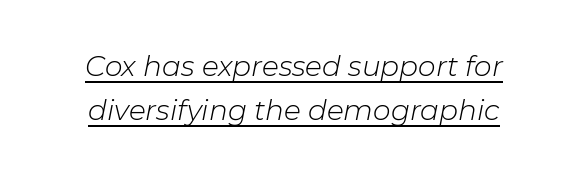
{"italic": "yes", "lean": "right", "slant_degrees": 11, "bold": "no", "weight": "light", "width": "normal", "stroke_contrast": "low", "x_height": "medium", "monospaced": "no", "underline": "yes", "align": "center", "line_spacing": "normal", "line_spacing_ratio": 1.56, "letter_spacing": "normal", "letter_spacing_em": 0.0, "glyph_px": 28}
